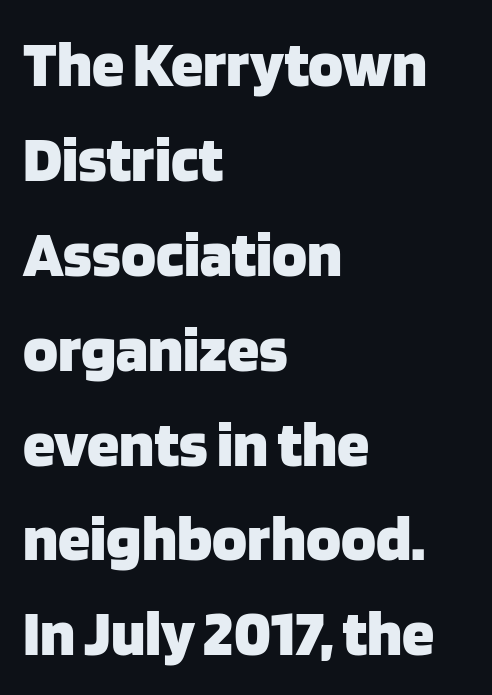
{"serif": "no", "italic": "no", "bold": "yes", "weight": "heavy", "width": "normal", "stroke_contrast": "low", "x_height": "large", "monospaced": "no", "underline": "no", "align": "left", "line_spacing": "normal", "line_spacing_ratio": 1.46, "letter_spacing": "normal", "letter_spacing_em": 0.0, "glyph_px": 65}
